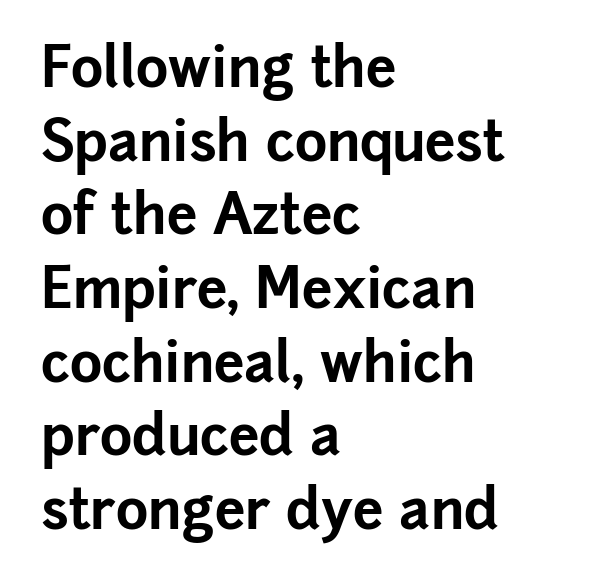
It's the straight-up-and-down kind of type. Look at the bottom of the vertical strokes: they stop flat, with no serifs. Lines of text with bare space underneath. No extra tracking has been applied to these lines.
